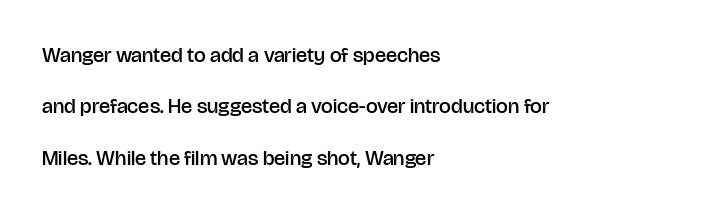
Each line starts at the same left margin while the right side varies. Default kerning and tracking; the words read as compact shapes. Italic? Not at all — the glyphs are vertical. Successive baselines arrive slowly, with a big drop between each.
